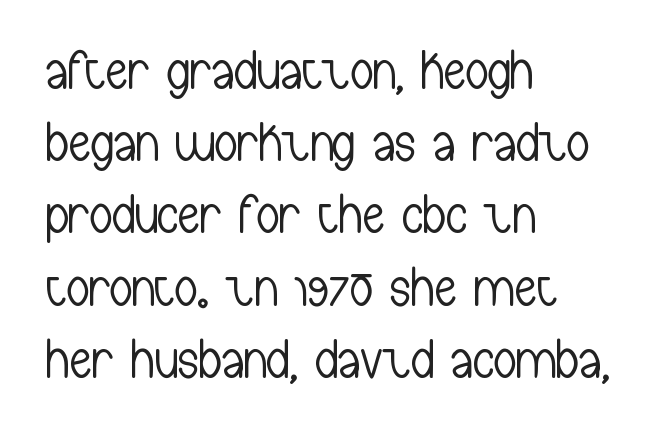
Q: Is the text bold? A: No.
Q: Is the text italic (slanted)? A: No, it is upright.
Q: Is the typeface a serif or a sans-serif typeface? A: Sans-serif.
Q: Is the text underlined? A: No.
Q: How is the paragraph aligned? A: Left-aligned.
Q: Is the spacing between letters normal or unusually wide? A: Normal.
Q: Is the spacing between lines tight, normal or loose? A: Normal.
Q: Width (condensed, normal, or wide)? A: Condensed.
Q: Stroke contrast? A: Low.
Q: x-height? A: Medium.
Q: Monospaced? A: No.
